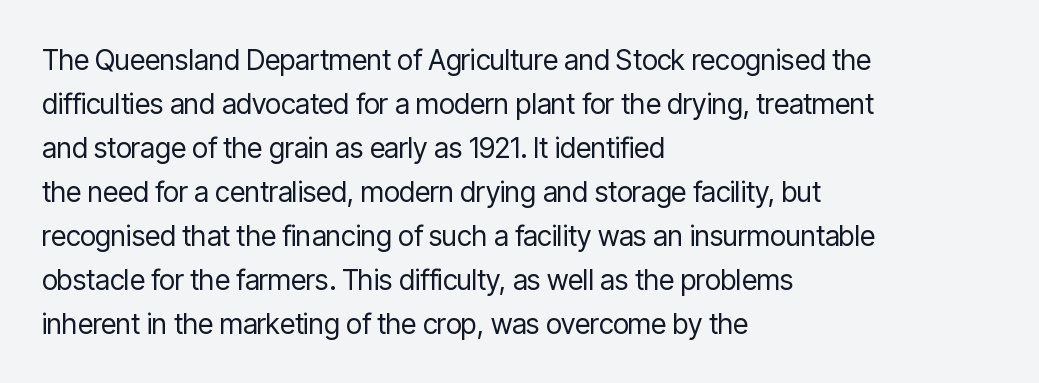
The image shows 28 px regular-weight, condensed sans-serif type, upright; set left-aligned, normal line spacing (1.57x), normal letter spacing, not underlined; low stroke contrast and a medium x-height.
